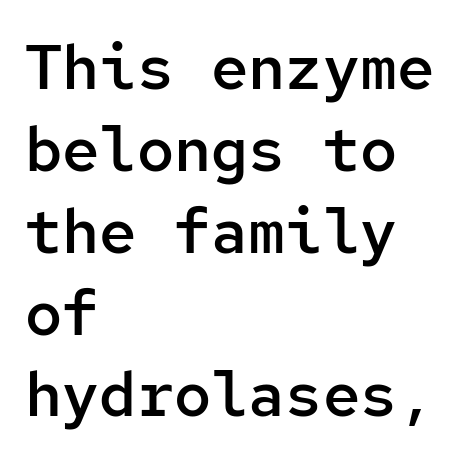
Q: Is the text bold? A: Semi-bold.
Q: Is the text italic (slanted)? A: No, it is upright.
Q: Is the typeface a serif or a sans-serif typeface? A: Sans-serif.
Q: Is the text underlined? A: No.
Q: How is the paragraph aligned? A: Left-aligned.
Q: Is the spacing between letters normal or unusually wide? A: Normal.
Q: Is the spacing between lines tight, normal or loose? A: Normal.
Q: Width (condensed, normal, or wide)? A: Normal.
Q: Stroke contrast? A: Low.
Q: x-height? A: Medium.
Q: Monospaced? A: Yes.
